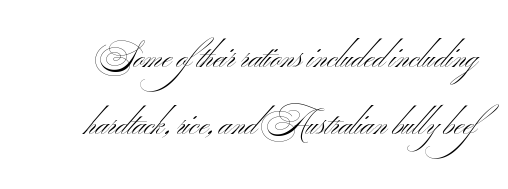
Q: Is the text bold? A: No.
Q: Is the typeface a serif or a sans-serif typeface? A: Sans-serif.
Q: Is the text underlined? A: No.
Q: Is the spacing between letters normal or unusually wide? A: Normal.
Q: Is the spacing between lines tight, normal or loose? A: Loose.
Q: Width (condensed, normal, or wide)? A: Wide.
Q: Stroke contrast? A: Medium.
Q: x-height? A: Small.
Q: Monospaced? A: No.
